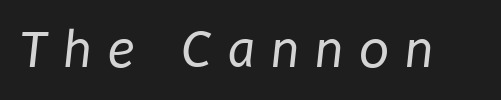
Q: Is the text bold? A: No.
Q: Is the typeface a serif or a sans-serif typeface? A: Sans-serif.
Q: Is the text underlined? A: No.
Q: Is the spacing between letters normal or unusually wide? A: Unusually wide.
Q: Width (condensed, normal, or wide)? A: Condensed.
Q: Stroke contrast? A: Low.
Q: x-height? A: Large.
Q: Monospaced? A: No.
